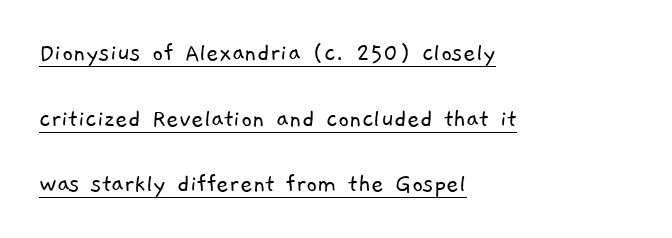
These lines stand farther apart than default settings would place them. The rendering keeps characters at their native spacing. Has an underline been added? It has. The paragraph has a hard left edge and a soft right edge. Stroke mass is kept to a normal reading level or below.
